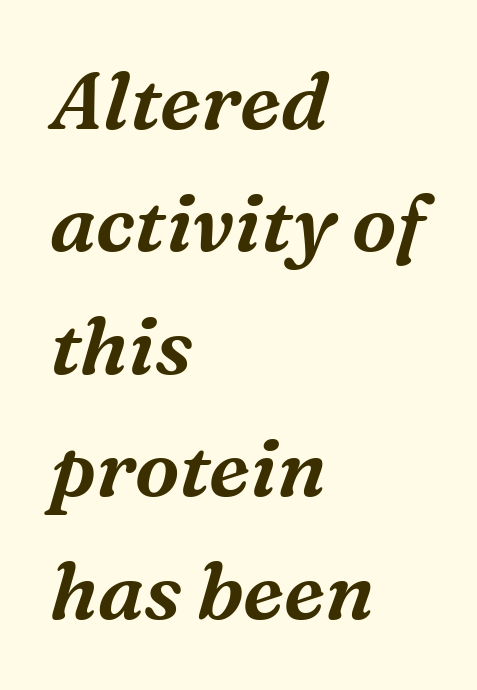
Q: Is the text italic (slanted)? A: Yes, it leans right by about 16 degrees.
Q: Is the typeface a serif or a sans-serif typeface? A: Serif.
Q: Is the text underlined? A: No.
Q: How is the paragraph aligned? A: Left-aligned.
Q: Is the spacing between letters normal or unusually wide? A: Normal.
Q: Is the spacing between lines tight, normal or loose? A: Normal.
Q: Width (condensed, normal, or wide)? A: Normal.
Q: Stroke contrast? A: Medium.
Q: x-height? A: Medium.
Q: Monospaced? A: No.
